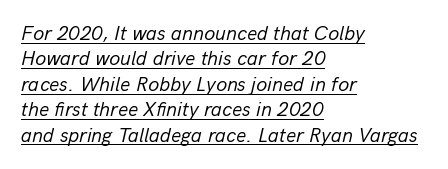
Q: Is the text bold? A: No.
Q: Is the text italic (slanted)? A: Yes, it leans right by about 13 degrees.
Q: Is the text underlined? A: Yes.
Q: How is the paragraph aligned? A: Left-aligned.
Q: Is the spacing between letters normal or unusually wide? A: Normal.
Q: Is the spacing between lines tight, normal or loose? A: Normal.
